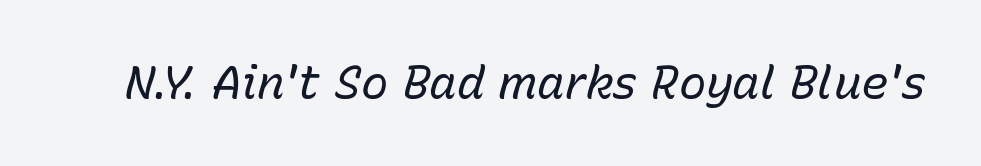
{"italic": "yes", "lean": "right", "slant_degrees": 15, "bold": "no", "weight": "regular", "width": "normal", "stroke_contrast": "low", "x_height": "medium", "monospaced": "no", "underline": "no", "letter_spacing": "normal", "letter_spacing_em": 0.0, "glyph_px": 46}
